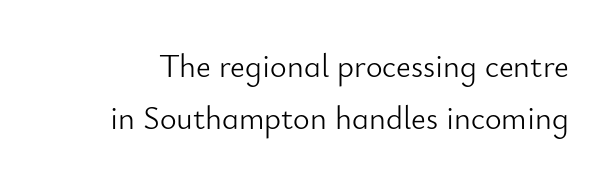
The image shows 32 px light sans-serif type, upright; set normal line spacing (1.63x), normal letter spacing, not underlined; low stroke contrast and a small x-height.
